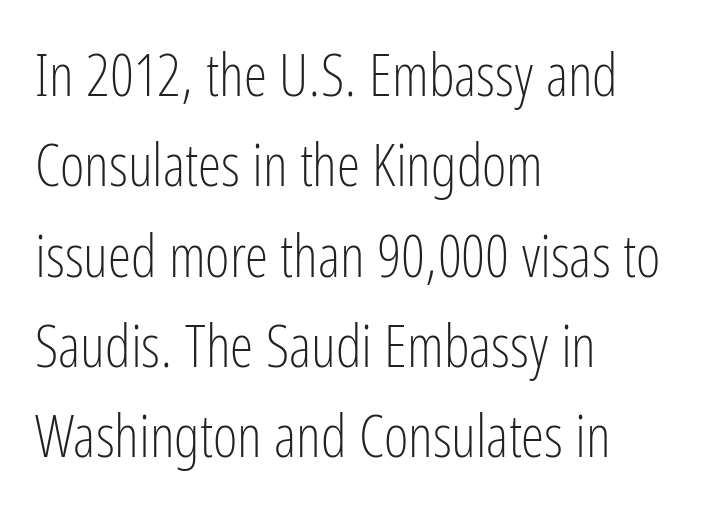
Spacing between characters is what you'd get straight out of the box. Bare-footed words on every line. Line spacing here is normal. Heft: none added — not bold. The passage is arranged the way most books set body copy — flush left.
